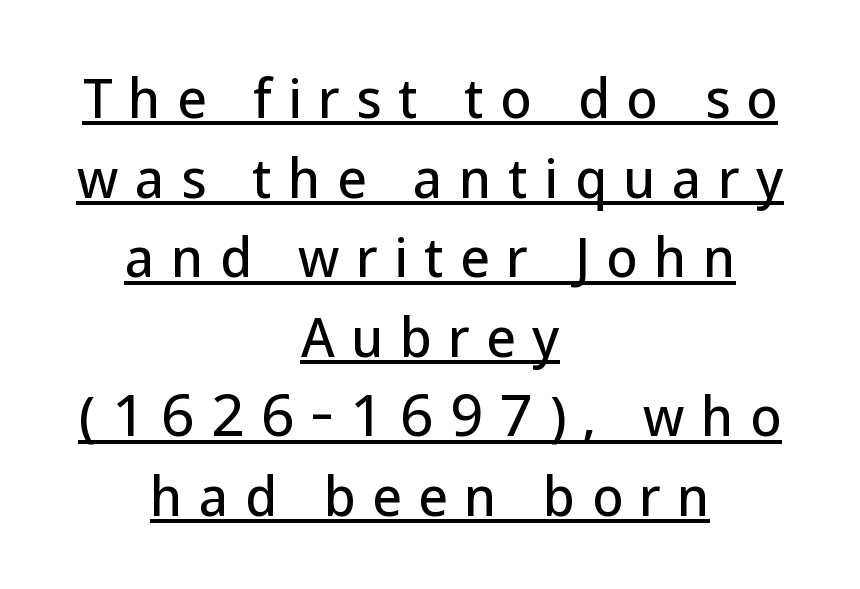
The image shows 51 px sans-serif type, upright; set centered, normal line spacing (1.56x), unusually wide letter spacing (+0.32 em), underlined; low stroke contrast and a medium x-height.
